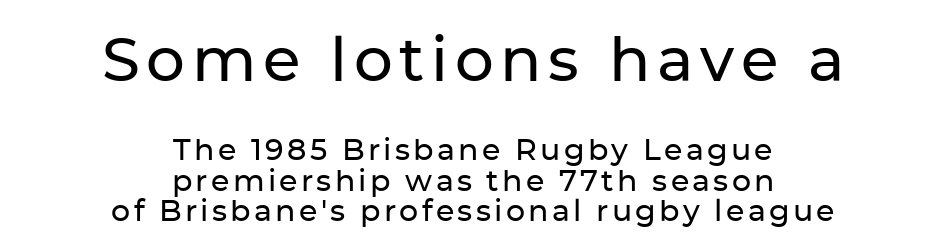
{"serif": "no", "italic": "no", "width": "normal", "stroke_contrast": "low", "x_height": "medium", "monospaced": "no", "underline": "no", "align": "center", "line_spacing": "tight", "line_spacing_ratio": 1.03, "larger_block": "first", "size_ratio": 2.03, "glyph_px": 61}
